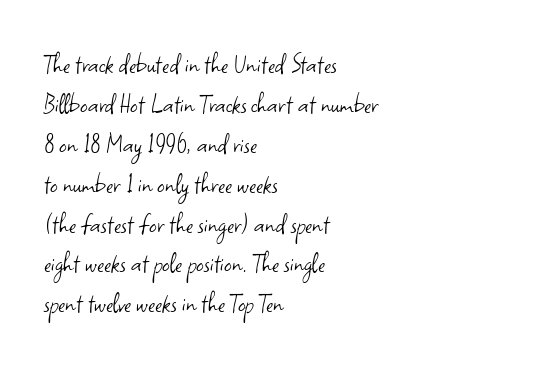
Q: Is the text bold? A: No.
Q: Is the text italic (slanted)? A: Yes.
Q: Is the typeface a serif or a sans-serif typeface? A: Sans-serif.
Q: Is the text underlined? A: No.
Q: How is the paragraph aligned? A: Left-aligned.
Q: Is the spacing between letters normal or unusually wide? A: Normal.
Q: Is the spacing between lines tight, normal or loose? A: Normal.
Q: Width (condensed, normal, or wide)? A: Normal.
Q: Stroke contrast? A: Low.
Q: x-height? A: Small.
Q: Monospaced? A: No.
